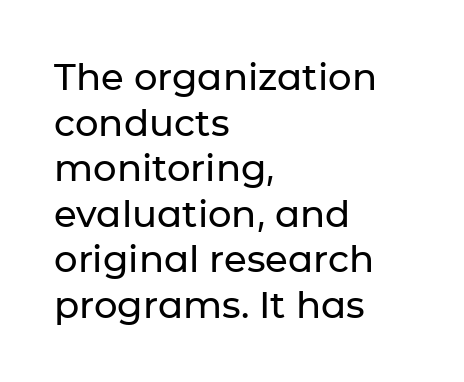
{"serif": "no", "italic": "no", "width": "normal", "stroke_contrast": "low", "x_height": "medium", "monospaced": "no", "underline": "no", "align": "left", "line_spacing_ratio": 1.23, "letter_spacing": "normal", "letter_spacing_em": 0.0, "glyph_px": 37}
